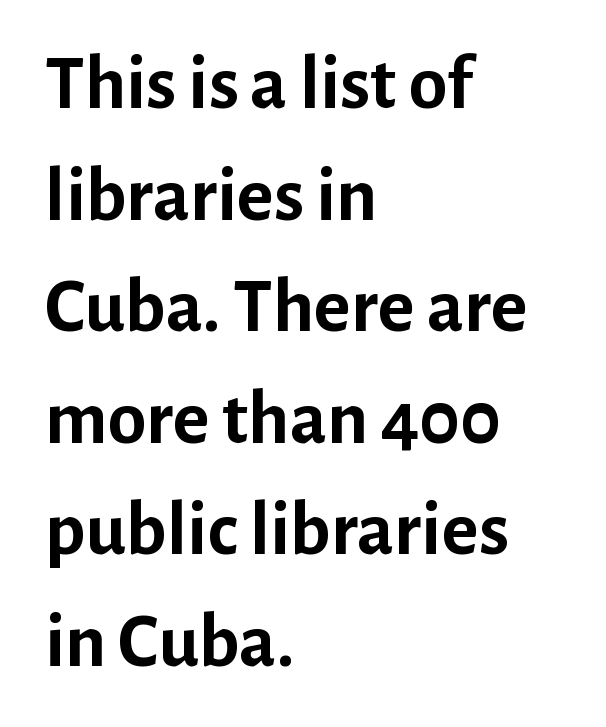
{"serif": "no", "italic": "no", "bold": "yes", "weight": "semibold", "width": "normal", "stroke_contrast": "low", "x_height": "medium", "monospaced": "no", "underline": "no", "align": "left", "line_spacing": "normal", "line_spacing_ratio": 1.43, "letter_spacing": "normal", "letter_spacing_em": 0.0, "glyph_px": 78}
